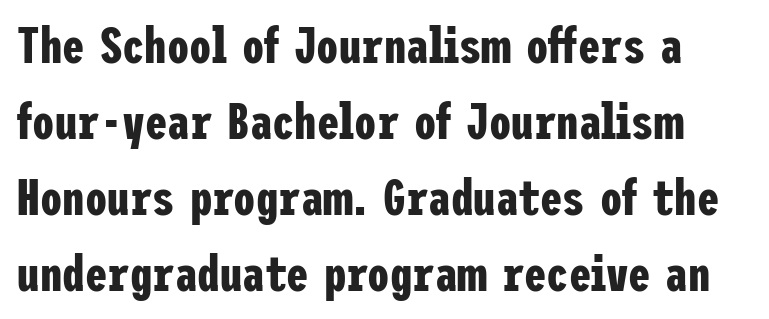
The image shows 50 px bold, condensed sans-serif type, upright; set normal line spacing (1.52x), normal letter spacing, not underlined; low stroke contrast and a medium x-height.
